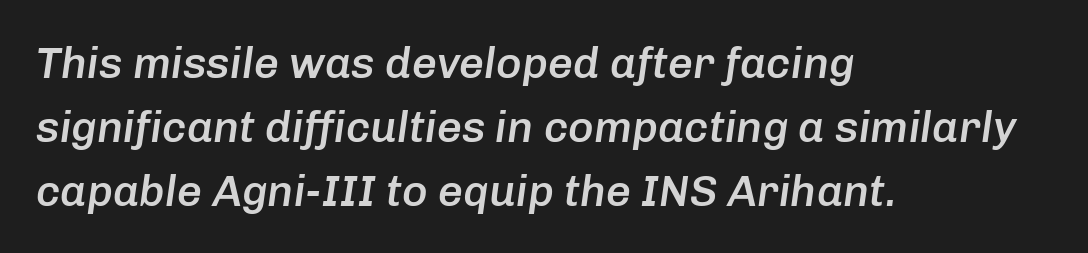
The image shows 44 px semibold type, italic (leaning right); set left-aligned, normal line spacing (1.45x), normal letter spacing, not underlined; low stroke contrast and a medium x-height.
